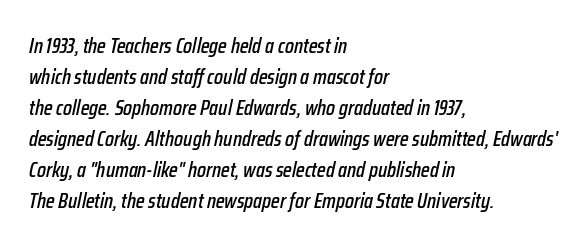
The image shows 21 px text type, italic (leaning right); set left-aligned, normal line spacing (1.48x), normal letter spacing, not underlined.
